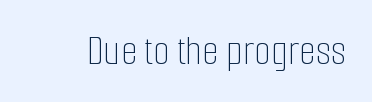
Q: Is the text bold? A: No.
Q: Is the text italic (slanted)? A: No, it is upright.
Q: Is the text underlined? A: No.
Q: Is the spacing between letters normal or unusually wide? A: Normal.
Q: Width (condensed, normal, or wide)? A: Condensed.
Q: Stroke contrast? A: Low.
Q: x-height? A: Medium.
Q: Monospaced? A: No.
